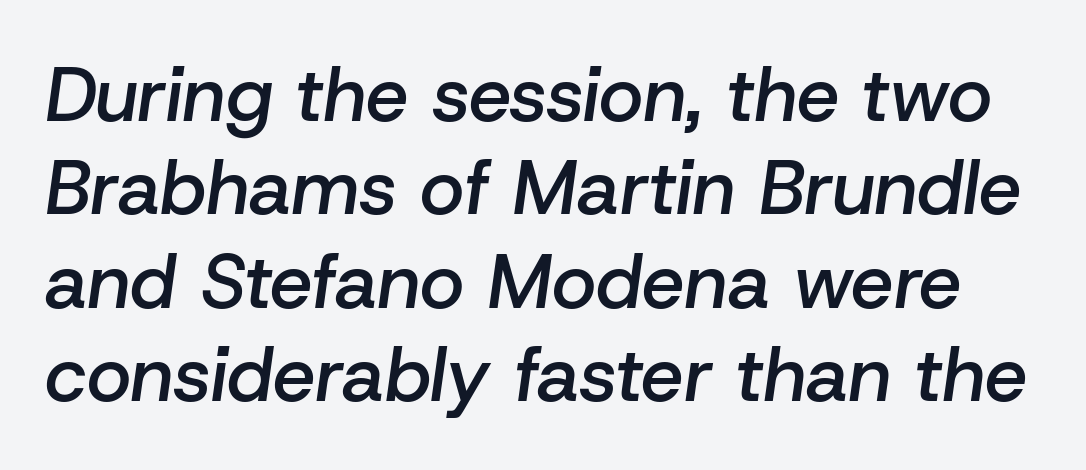
Q: Is the text bold? A: Semi-bold.
Q: Is the text italic (slanted)? A: Yes, it leans right by about 8 degrees.
Q: Is the text underlined? A: No.
Q: Is the spacing between letters normal or unusually wide? A: Normal.
Q: Width (condensed, normal, or wide)? A: Normal.
Q: Stroke contrast? A: Low.
Q: x-height? A: Medium.
Q: Monospaced? A: No.
